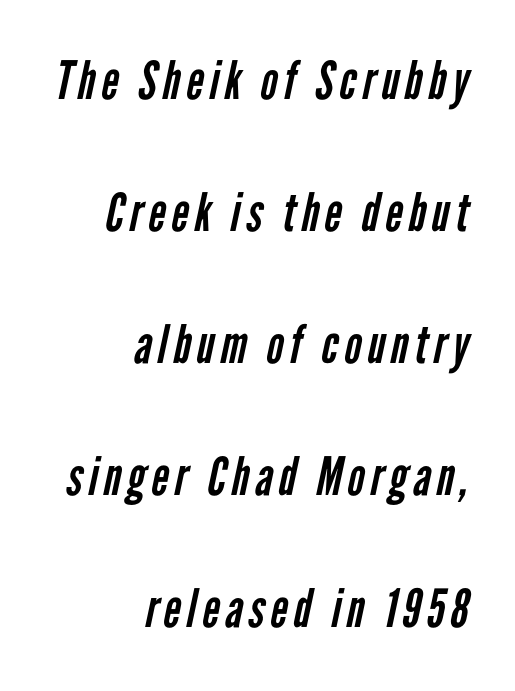
The lines in this sample share a right terminus and differ only in where they begin. On a weight scale, this lands at 450 or below. The lines are spread far apart with generous leading. These lines are rendered in a variable-pitch font. A bare baseline throughout the passage.
